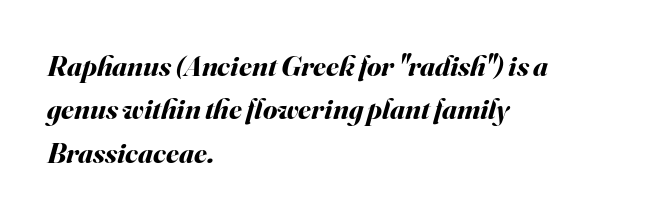
{"italic": "yes", "lean": "right", "slant_degrees": 16, "bold": "yes", "weight": "bold", "width": "normal", "stroke_contrast": "medium", "x_height": "small", "monospaced": "no", "underline": "no", "align": "left", "line_spacing": "normal", "line_spacing_ratio": 1.5, "letter_spacing": "normal", "letter_spacing_em": 0.0, "glyph_px": 29}
